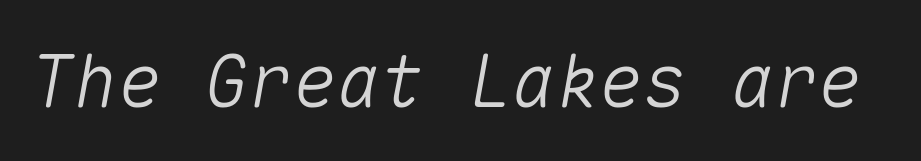
{"italic": "yes", "lean": "right", "slant_degrees": 10, "width": "normal", "stroke_contrast": "medium", "x_height": "medium", "monospaced": "yes", "underline": "no", "letter_spacing": "normal", "letter_spacing_em": 0.0, "glyph_px": 73}
